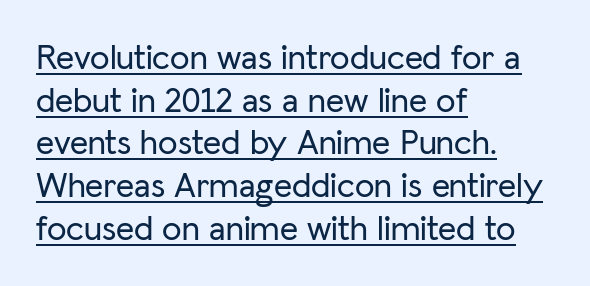
The image shows 35 px sans-serif type, upright; set left-aligned, line spacing 1.22x, normal letter spacing, underlined; low stroke contrast and a medium x-height.
